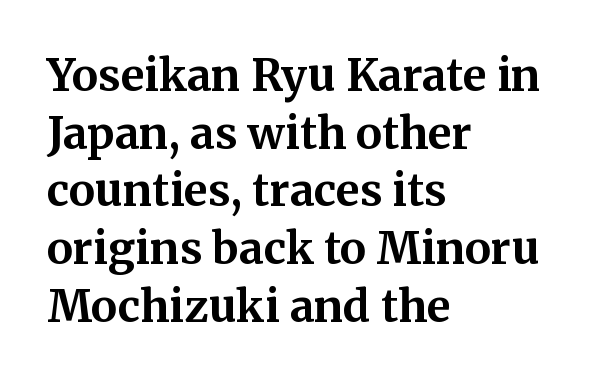
The image shows 44 px bold serif type, upright; set left-aligned, normal line spacing (1.31x), normal letter spacing, not underlined; medium stroke contrast and a medium x-height.
